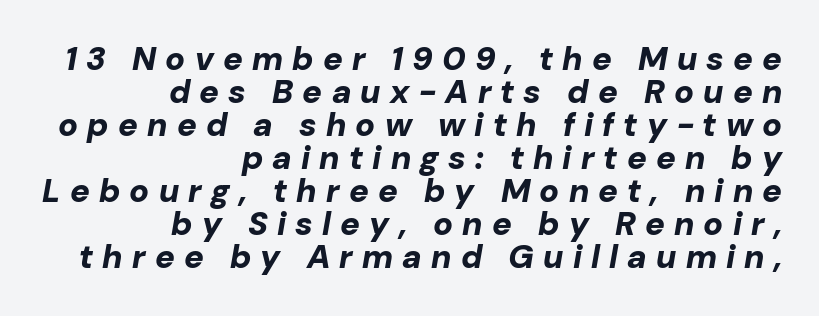
{"italic": "yes", "lean": "right", "slant_degrees": 10, "bold": "yes", "weight": "bold", "width": "normal", "stroke_contrast": "low", "x_height": "medium", "monospaced": "no", "underline": "no", "align": "right", "line_spacing": "tight", "line_spacing_ratio": 1.0, "letter_spacing": "wide", "letter_spacing_em": 0.28, "glyph_px": 33}
